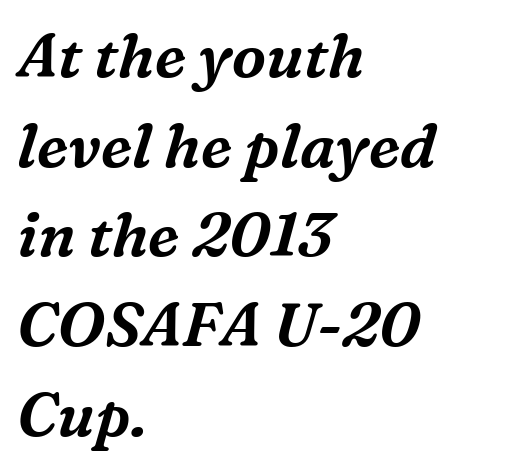
The image shows 61 px serif type, italic (leaning right); set left-aligned, normal line spacing (1.47x), normal letter spacing, not underlined; medium stroke contrast and a medium x-height.
